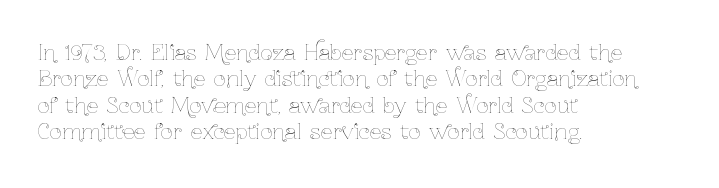
{"italic": "no", "bold": "no", "underline": "no", "align": "left", "line_spacing": "normal", "line_spacing_ratio": 1.26, "letter_spacing": "normal", "letter_spacing_em": 0.0, "glyph_px": 21}
